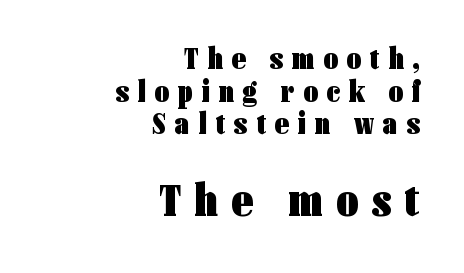
A typesetter would call this heavily tracked-out type. Whoever set this chose condensed vertical rhythm over breathing room. Italic: no, the glyphs are upright roman. Only glyphs here, with clear space below each row. Which margin do the lines hug? The right one — the left edge is uneven. Is this a fixed-width face? No — the glyphs have proportional, varying widths.
